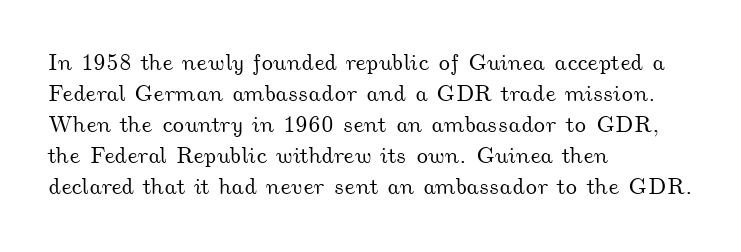
Q: Is the text underlined? A: No.
Q: How is the paragraph aligned? A: Left-aligned.
Q: Is the spacing between letters normal or unusually wide? A: Normal.
Q: Is the spacing between lines tight, normal or loose? A: Normal.
